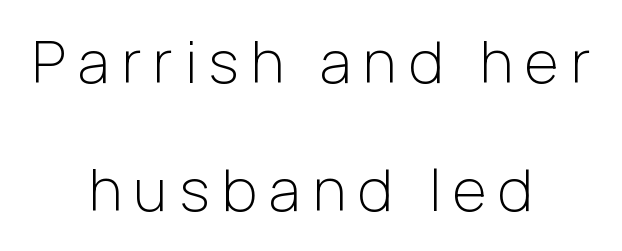
Q: Is the text bold? A: No.
Q: Is the text italic (slanted)? A: No, it is upright.
Q: Is the typeface a serif or a sans-serif typeface? A: Sans-serif.
Q: Is the text underlined? A: No.
Q: How is the paragraph aligned? A: Centered.
Q: Is the spacing between letters normal or unusually wide? A: Unusually wide.
Q: Is the spacing between lines tight, normal or loose? A: Loose.
Q: Width (condensed, normal, or wide)? A: Normal.
Q: Stroke contrast? A: Low.
Q: x-height? A: Medium.
Q: Monospaced? A: No.
